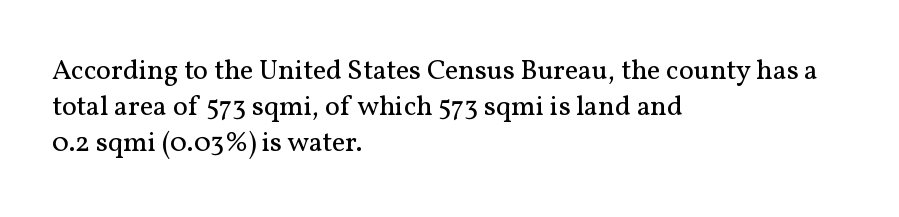
Q: Is the text bold? A: No.
Q: Is the text italic (slanted)? A: No, it is upright.
Q: Is the typeface a serif or a sans-serif typeface? A: Serif.
Q: Is the text underlined? A: No.
Q: How is the paragraph aligned? A: Left-aligned.
Q: Is the spacing between letters normal or unusually wide? A: Normal.
Q: Is the spacing between lines tight, normal or loose? A: Normal.
Q: Width (condensed, normal, or wide)? A: Normal.
Q: Stroke contrast? A: Medium.
Q: x-height? A: Medium.
Q: Monospaced? A: No.
